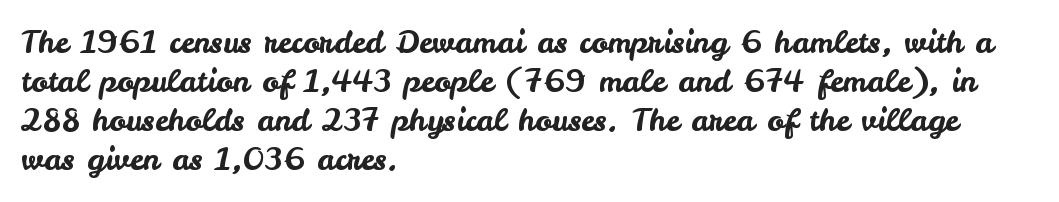
The image shows 31 px sans-serif type; set left-aligned, normal line spacing (1.26x), normal letter spacing, not underlined; low stroke contrast and a small x-height.
